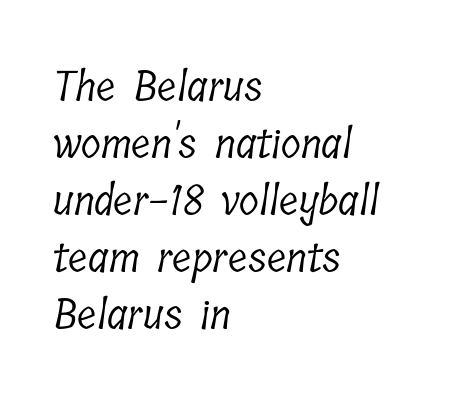
You can tell from the footed stems that serif type was used. The characters are drawn with everyday or finer stroke widths. This sample keeps an unexceptional amount of space between lines. The paragraph shown leans on its left margin. Descenders hang freely into open space. Looks like regular typesetting: each glyph gets only the width it needs.
